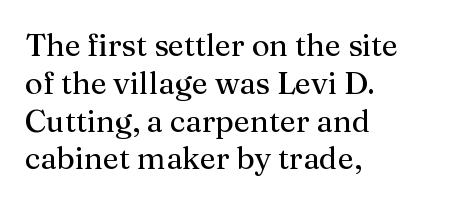
Do the letters lean? They stand straight. Stroke mass is kept to a normal reading level or below. No extra tracking has been applied to these lines. Every row of glyphs begins at an identical x-position on the left. Each letter's strokes conclude with small projecting serifs. Proportional: the letters do not fall into vertical columns.
